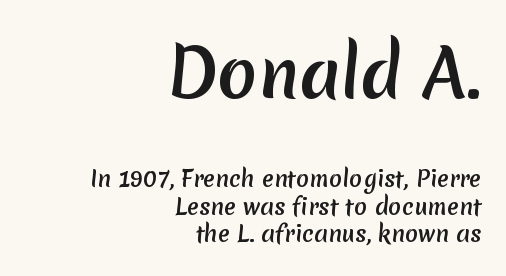
Q: Is the text bold? A: Yes.
Q: Is the typeface a serif or a sans-serif typeface? A: Sans-serif.
Q: Is the text underlined? A: No.
Q: How is the paragraph aligned? A: Right-aligned.
Q: Is the spacing between letters normal or unusually wide? A: Normal.
Q: Is the spacing between lines tight, normal or loose? A: Normal.
Q: Which block of text is set in a larger size, the first (top) or the second (bottom)? A: The first (top) one.
Q: Width (condensed, normal, or wide)? A: Normal.
Q: Stroke contrast? A: Low.
Q: x-height? A: Medium.
Q: Monospaced? A: No.
